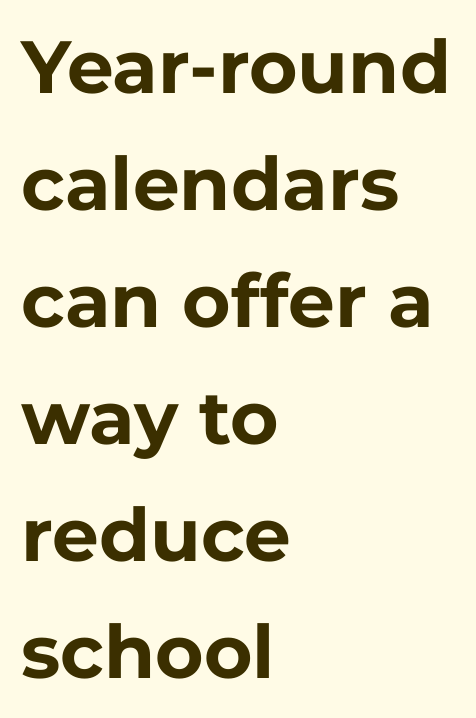
Clear beneath every line of the passage. Check where the strokes stop: nothing finishes them off — pure sans. Proportional: the letters do not fall into vertical columns. Upright lettering throughout.
